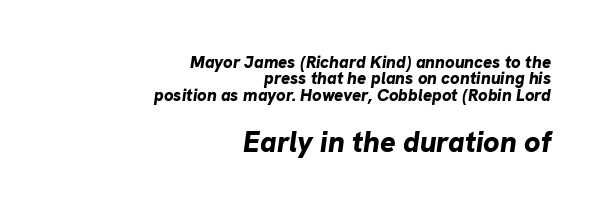
The image shows 29 px bold type, italic (leaning right); set right-aligned, tight line spacing (0.96x), normal letter spacing, not underlined; the second (bottom) block is 1.71x larger; low stroke contrast and a medium x-height.
